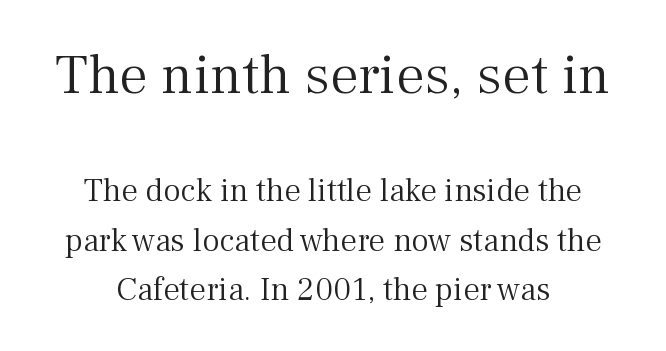
The image shows 57 px light serif type, upright; set centered, normal line spacing (1.5x), normal letter spacing, not underlined; the first (top) block is 1.73x larger; medium stroke contrast and a medium x-height.
